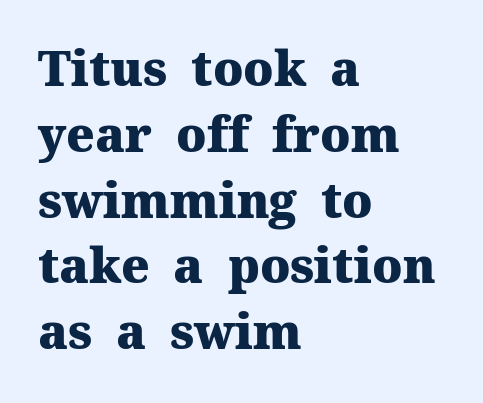
Q: Is the text bold? A: Yes.
Q: Is the text italic (slanted)? A: No, it is upright.
Q: Is the typeface a serif or a sans-serif typeface? A: Serif.
Q: Is the text underlined? A: No.
Q: How is the paragraph aligned? A: Left-aligned.
Q: Is the spacing between letters normal or unusually wide? A: Normal.
Q: Is the spacing between lines tight, normal or loose? A: Normal.
Q: Width (condensed, normal, or wide)? A: Normal.
Q: Stroke contrast? A: Medium.
Q: x-height? A: Medium.
Q: Monospaced? A: No.
